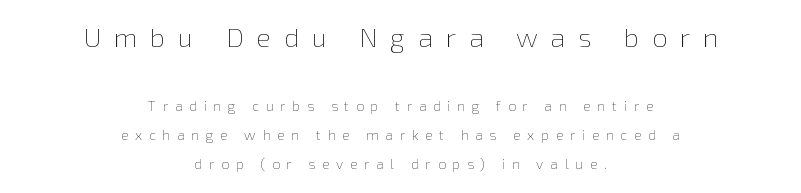
The face used here appears at its bigger size in the upper chunk. Where is the straight margin? There isn't one; the lines are centered. Every character sits straight up, as roman type does. Type without underlining. A typesetter would call this leading open, well beyond the default. On a weight scale, this lands at 450 or below.
